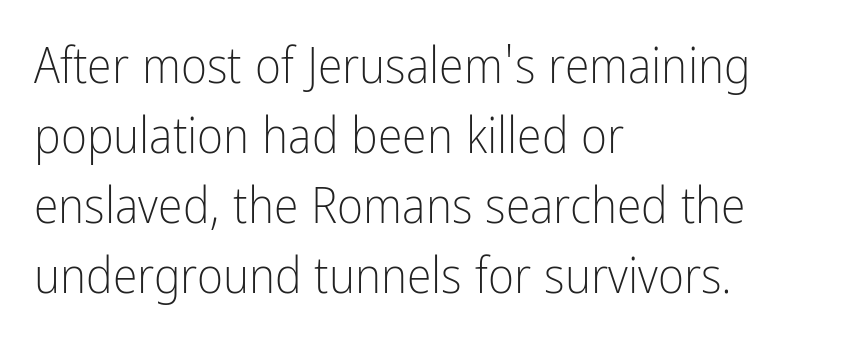
Summary of weight: not heavy and not bold. Beneath every word, the page is bare. Here the designer chose a conventional face with non-uniform glyph widths. Rendered with straight, roman letterforms. Unlike a traditional serif, this face leaves its strokes unadorned.
